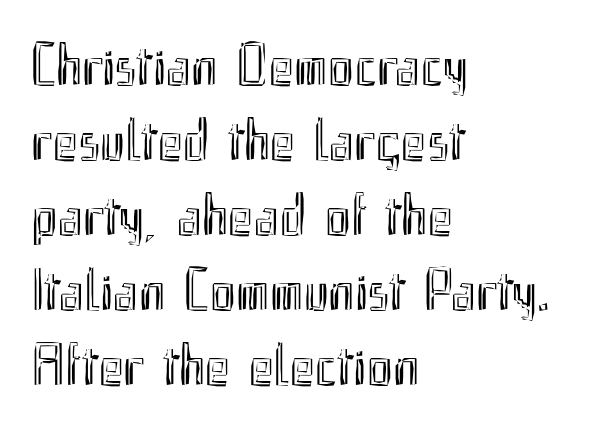
{"italic": "no", "width": "condensed", "x_height": "small", "monospaced": "no", "underline": "no", "align": "left", "line_spacing": "normal", "line_spacing_ratio": 1.25, "letter_spacing": "normal", "letter_spacing_em": 0.0, "glyph_px": 60}
